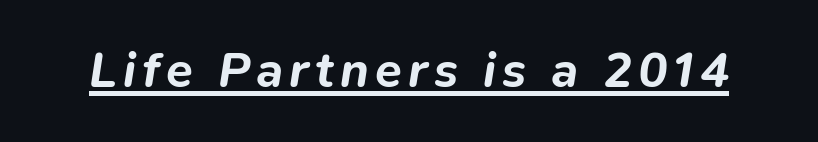
{"italic": "yes", "lean": "right", "slant_degrees": 9, "bold": "yes", "weight": "bold", "width": "normal", "stroke_contrast": "low", "x_height": "medium", "monospaced": "no", "underline": "yes", "glyph_px": 49}
